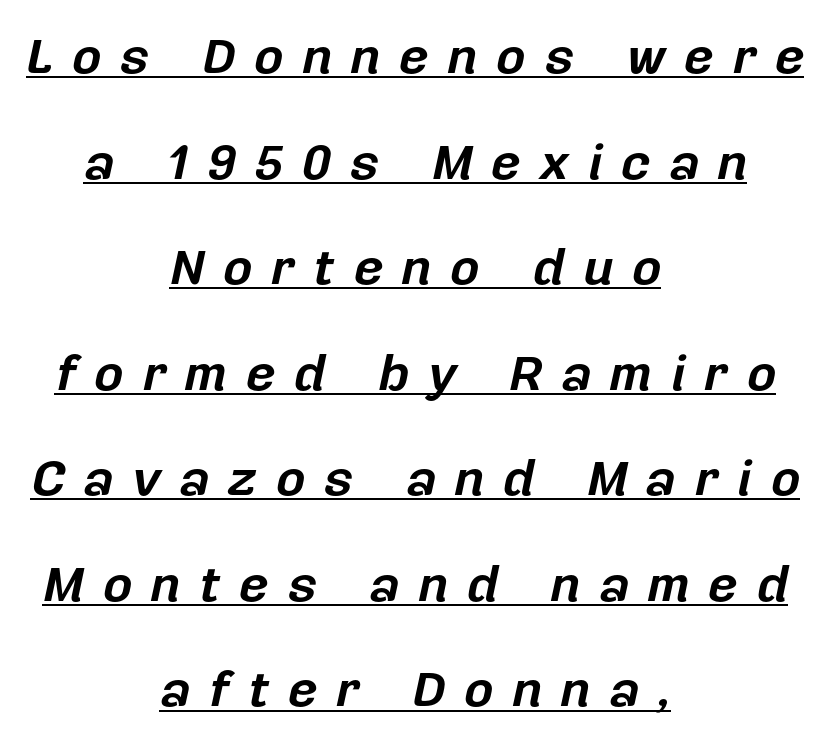
{"italic": "yes", "lean": "right", "slant_degrees": 12, "bold": "yes", "weight": "bold", "width": "normal", "stroke_contrast": "low", "x_height": "medium", "monospaced": "no", "underline": "yes", "align": "center", "line_spacing": "loose", "line_spacing_ratio": 2.07, "letter_spacing": "wide", "letter_spacing_em": 0.37, "glyph_px": 51}
